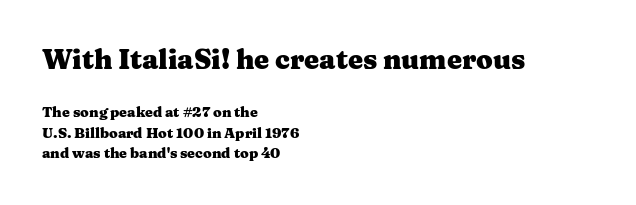
Q: Is the text bold? A: Yes.
Q: Is the text italic (slanted)? A: No, it is upright.
Q: Is the text underlined? A: No.
Q: How is the paragraph aligned? A: Left-aligned.
Q: Is the spacing between letters normal or unusually wide? A: Normal.
Q: Is the spacing between lines tight, normal or loose? A: Normal.
Q: Which block of text is set in a larger size, the first (top) or the second (bottom)? A: The first (top) one.
